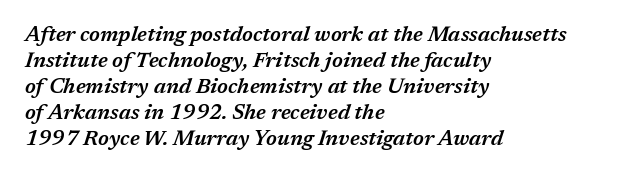
{"italic": "yes", "lean": "right", "slant_degrees": 17, "bold": "semi", "underline": "no", "align": "left", "line_spacing_ratio": 1.24, "letter_spacing": "normal", "letter_spacing_em": 0.0, "glyph_px": 21}
